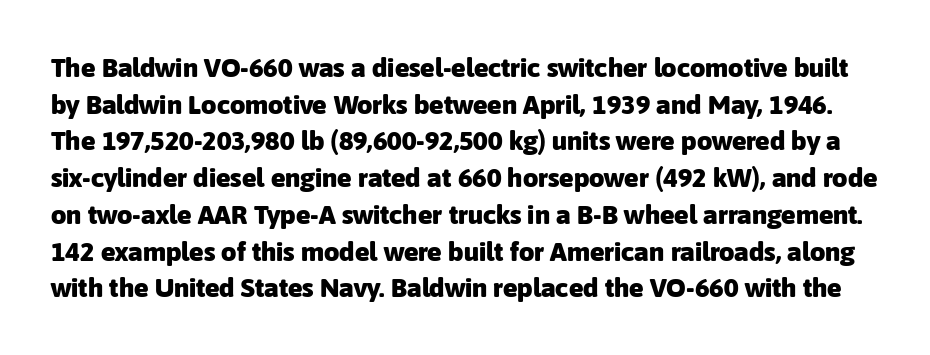
Letter spacing: default. Students, this is bold: see how much ink each stroke carries. The gap between lines stays unmarked. A roman cut, with each character standing at attention. How would I describe the line gaps? Plain and ordinary.
